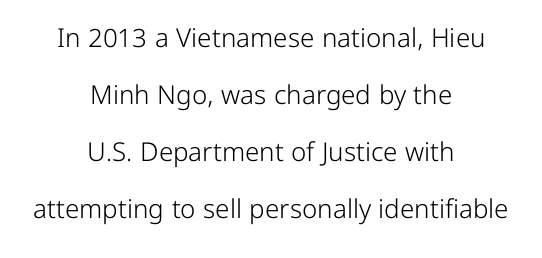
The compositor balanced each line on the midline. Vertically, the passage feels expansive, rows floating well apart. A quiet, ordinary-to-light weight characterises the typeface. No word sits above an underline. Nothing unusual about the tracking: characters are spaced as the font intends. Posture: vertical.
